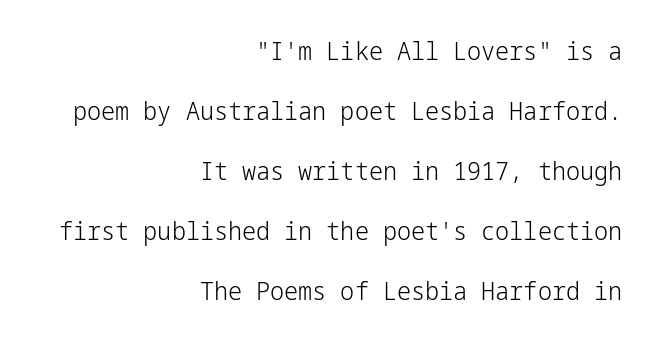
The image shows 25 px text type, upright; set right-aligned, loose line spacing (2.4x), normal letter spacing, not underlined.
